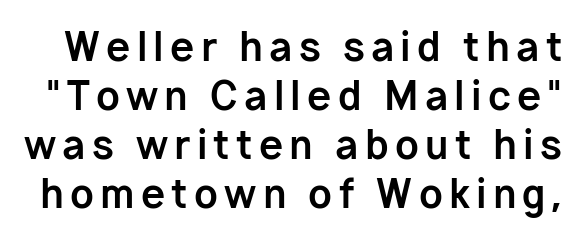
The image shows 39 px bold sans-serif type, upright; set normal line spacing (1.26x), not underlined; low stroke contrast and a medium x-height.
